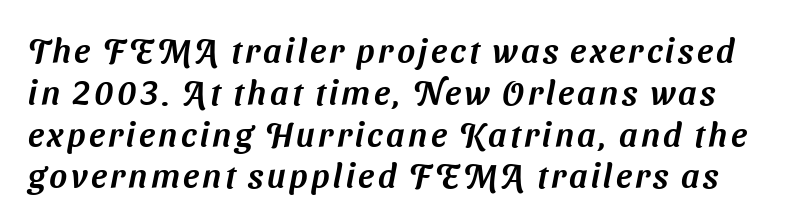
This sample has the flowing, uneven cadence of proportional lettering. The rendering shows plain stroke endings on the letterforms — a sans-serif design. Any mark beneath the type? The region is blank.
